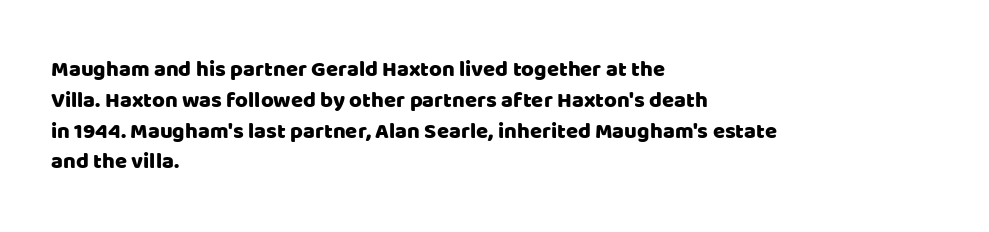
A classic flush-left, rag-right setting is used for this passage. Rendered with straight, roman letterforms. The rendering uses a moderate line-height, typical for paragraphs. In terms of letterspacing, this is plain default setting.
